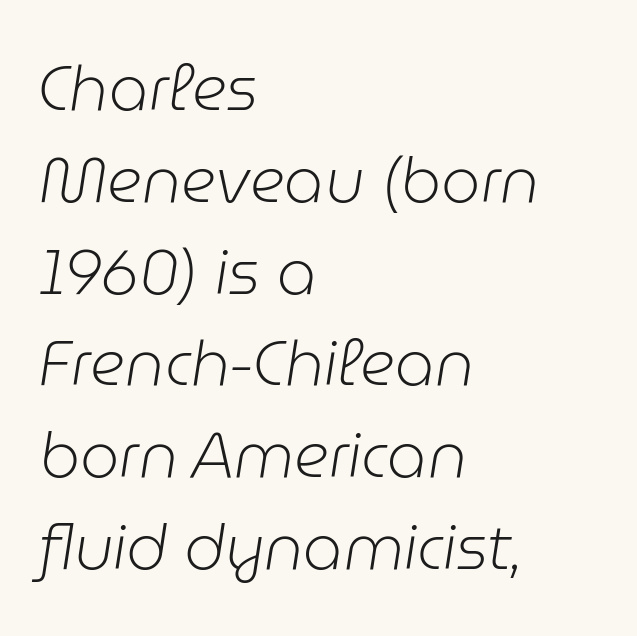
Q: Is the text bold? A: No.
Q: Is the text italic (slanted)? A: Yes, it leans right by about 9 degrees.
Q: Is the text underlined? A: No.
Q: How is the paragraph aligned? A: Left-aligned.
Q: Is the spacing between letters normal or unusually wide? A: Normal.
Q: Is the spacing between lines tight, normal or loose? A: Normal.
Q: Width (condensed, normal, or wide)? A: Normal.
Q: Stroke contrast? A: Low.
Q: x-height? A: Medium.
Q: Monospaced? A: No.
